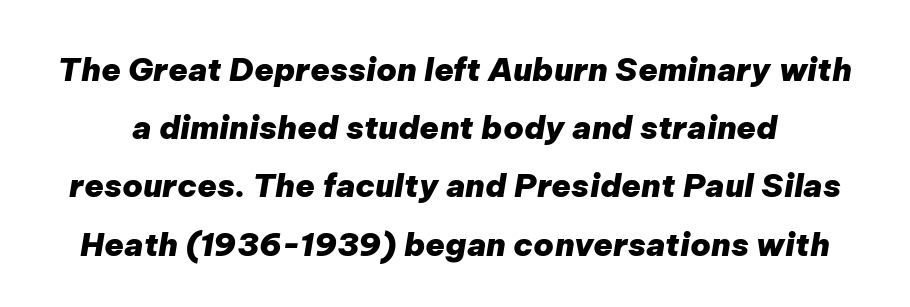
The passage shown is typed in a proportional face where columns would drift. Caption: standard tracking, unaltered. Each glyph is drawn with heavy, bold strokes. Lines of text with bare space underneath.
